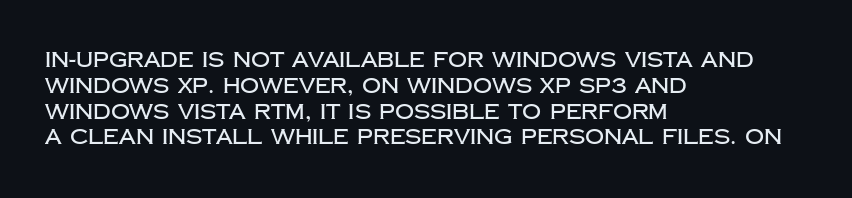
{"italic": "no", "underline": "no", "align": "left", "line_spacing_ratio": 1.23, "letter_spacing": "normal", "letter_spacing_em": 0.0, "glyph_px": 21}
